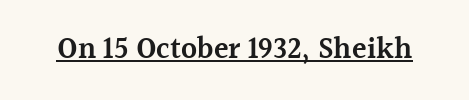
{"serif": "yes", "italic": "no", "bold": "semi", "weight": "semibold", "width": "normal", "x_height": "medium", "monospaced": "no", "underline": "yes", "letter_spacing": "normal", "letter_spacing_em": 0.0, "glyph_px": 30}
